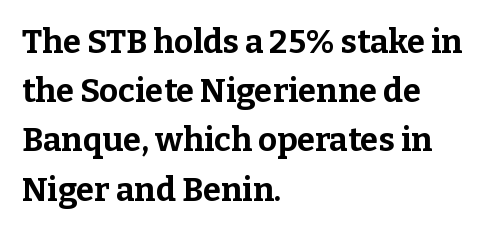
{"serif": "yes", "italic": "no", "bold": "yes", "weight": "bold", "width": "normal", "stroke_contrast": "low", "x_height": "medium", "monospaced": "no", "underline": "no", "align": "left", "line_spacing": "normal", "line_spacing_ratio": 1.49, "letter_spacing": "normal", "letter_spacing_em": 0.0, "glyph_px": 33}
